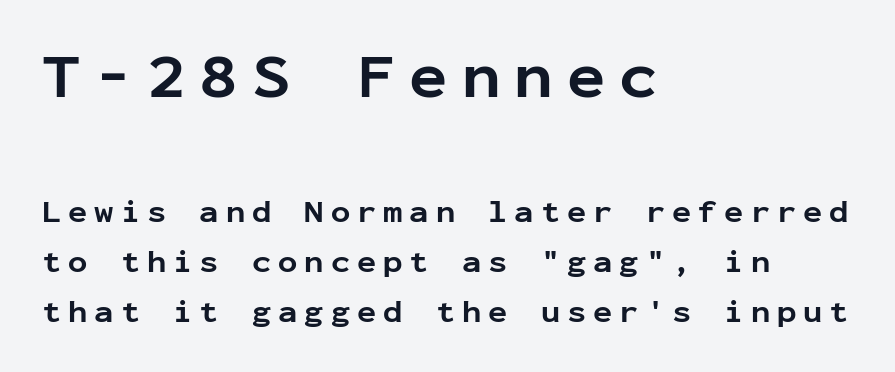
{"serif": "no", "italic": "no", "bold": "yes", "weight": "bold", "width": "normal", "stroke_contrast": "low", "x_height": "medium", "monospaced": "yes", "underline": "no", "align": "left", "line_spacing": "normal", "line_spacing_ratio": 1.57, "letter_spacing": "wide", "letter_spacing_em": 0.22, "larger_block": "first", "size_ratio": 2.0, "glyph_px": 64}
